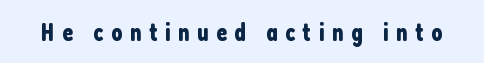
Q: Is the text italic (slanted)? A: No, it is upright.
Q: Is the text underlined? A: No.
Q: Is the spacing between letters normal or unusually wide? A: Unusually wide.
